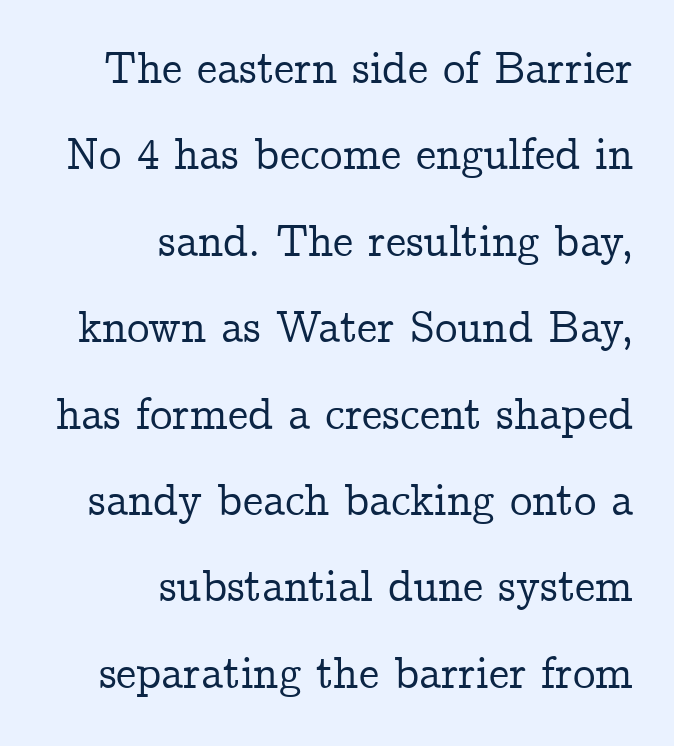
{"serif": "yes", "italic": "no", "width": "normal", "stroke_contrast": "low", "x_height": "medium", "monospaced": "no", "underline": "no", "align": "right", "line_spacing": "loose", "line_spacing_ratio": 1.92, "letter_spacing": "normal", "letter_spacing_em": 0.0, "glyph_px": 45}
